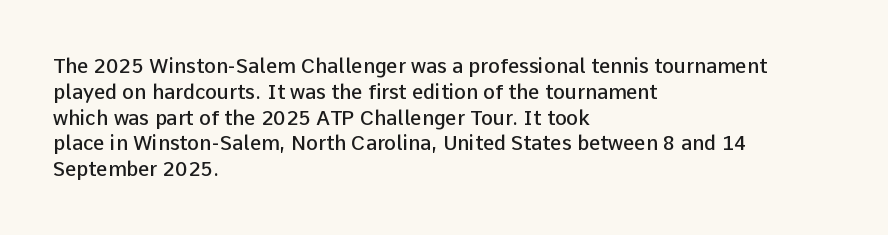
This is the in-between weight designers call semibold or demi. The passage is arranged the way most books set body copy — flush left. No word sits above an underline. Normally led — the rows are evenly, conventionally spaced. Observe the ordinary spacing: letters are neighbours, not strangers. The type sits square on the baseline with zero lean.
